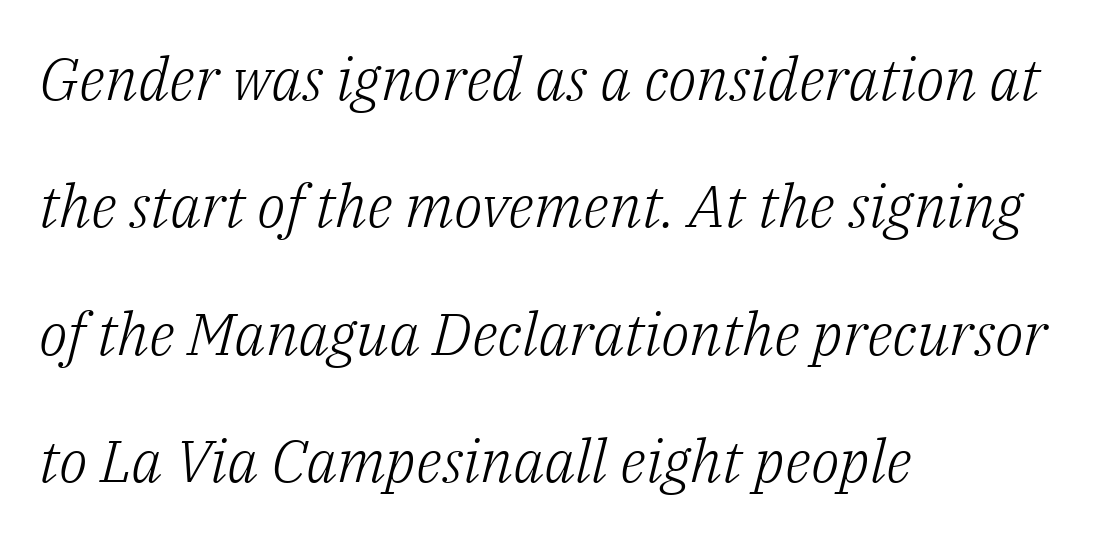
Q: Is the text bold? A: No.
Q: Is the text italic (slanted)? A: Yes, it leans right by about 14 degrees.
Q: Is the typeface a serif or a sans-serif typeface? A: Serif.
Q: Is the text underlined? A: No.
Q: How is the paragraph aligned? A: Left-aligned.
Q: Is the spacing between letters normal or unusually wide? A: Normal.
Q: Is the spacing between lines tight, normal or loose? A: Loose.
Q: Width (condensed, normal, or wide)? A: Normal.
Q: Stroke contrast? A: Low.
Q: x-height? A: Medium.
Q: Monospaced? A: No.
